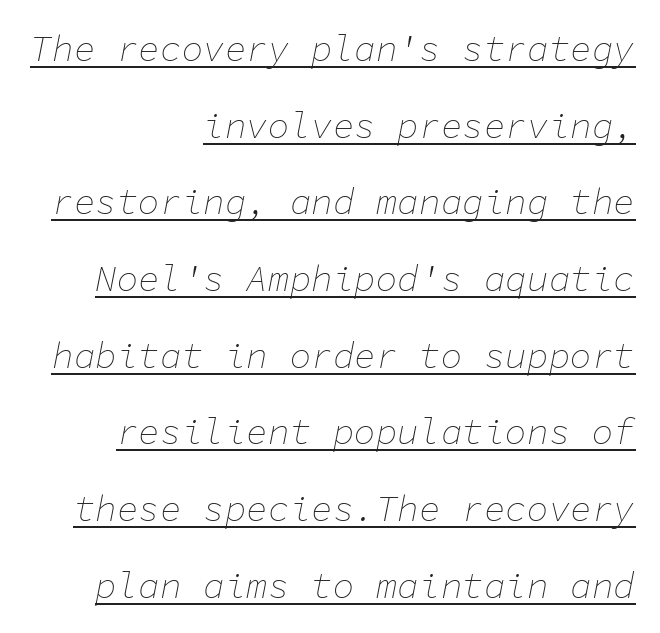
Q: Is the text bold? A: No.
Q: Is the text italic (slanted)? A: Yes, it leans right by about 11 degrees.
Q: Is the text underlined? A: Yes.
Q: How is the paragraph aligned? A: Right-aligned.
Q: Is the spacing between letters normal or unusually wide? A: Normal.
Q: Is the spacing between lines tight, normal or loose? A: Loose.
Q: Width (condensed, normal, or wide)? A: Normal.
Q: Stroke contrast? A: Low.
Q: x-height? A: Medium.
Q: Monospaced? A: Yes.
